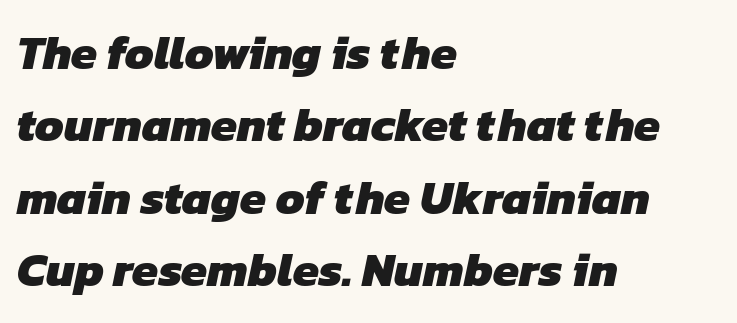
{"serif": "no", "bold": "yes", "weight": "heavy", "width": "normal", "stroke_contrast": "low", "x_height": "medium", "monospaced": "no", "underline": "no", "align": "left", "line_spacing": "normal", "line_spacing_ratio": 1.54, "letter_spacing": "normal", "letter_spacing_em": 0.0, "glyph_px": 47}
